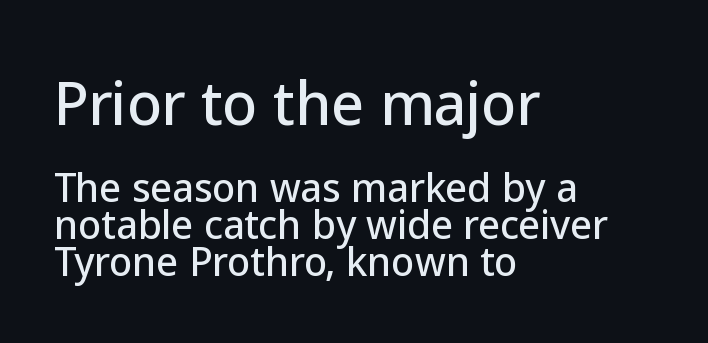
The image shows 57 px sans-serif type, upright; set left-aligned, tight line spacing (0.97x), normal letter spacing, not underlined; the first (top) block is 1.5x larger; low stroke contrast and a medium x-height.
